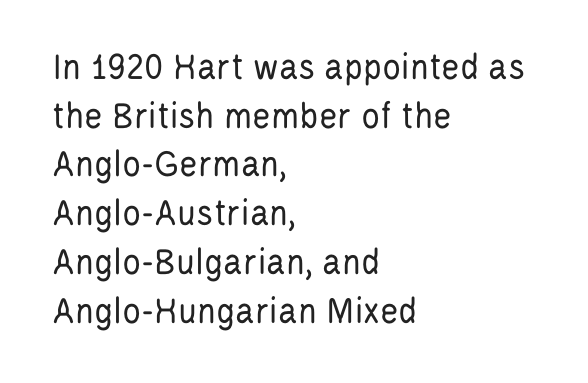
{"serif": "no", "italic": "no", "bold": "no", "weight": "regular", "width": "condensed", "stroke_contrast": "low", "x_height": "large", "monospaced": "no", "underline": "no", "align": "left", "line_spacing": "normal", "line_spacing_ratio": 1.25, "letter_spacing": "normal", "letter_spacing_em": 0.0, "glyph_px": 39}
